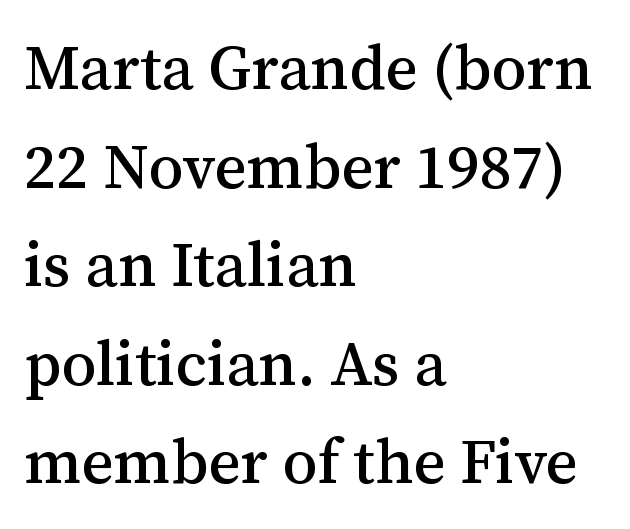
The image shows 62 px serif type, upright; set left-aligned, normal line spacing (1.59x), normal letter spacing, not underlined; medium stroke contrast and a medium x-height.
